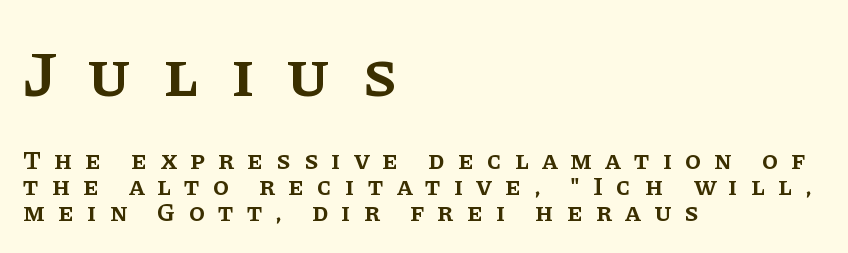
Italic: no, the glyphs are upright roman. Stroke thickness is moderately raised; the sample reads as semibold. A typesetter would call this proportional, since set widths differ per character. The lines in this sample share a left origin and differ only in where they stop. These lines are composed in type with serifs.
